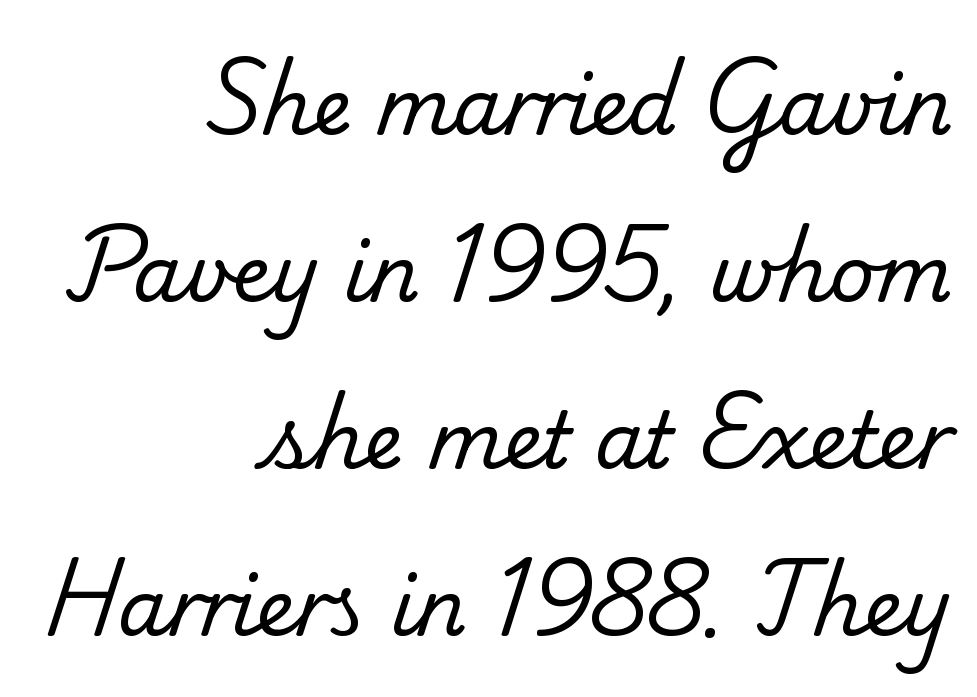
Q: Is the text bold? A: No.
Q: Is the typeface a serif or a sans-serif typeface? A: Serif.
Q: Is the text underlined? A: No.
Q: How is the paragraph aligned? A: Right-aligned.
Q: Is the spacing between letters normal or unusually wide? A: Normal.
Q: Is the spacing between lines tight, normal or loose? A: Loose.
Q: Width (condensed, normal, or wide)? A: Normal.
Q: Stroke contrast? A: Low.
Q: x-height? A: Small.
Q: Monospaced? A: No.
